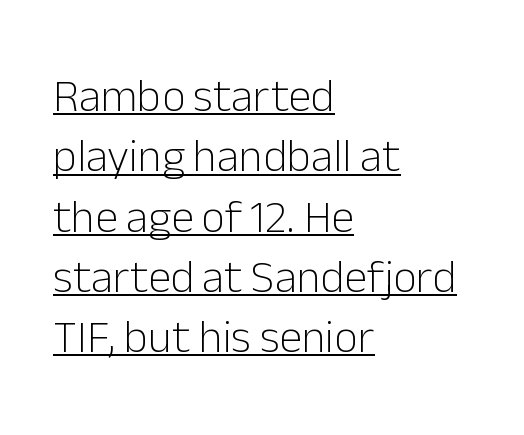
The block of text has a typical density, with ordinary space between rows. The lines are quadded left. A typesetter would call this zero additional tracking. Underlining? Definitely there.
